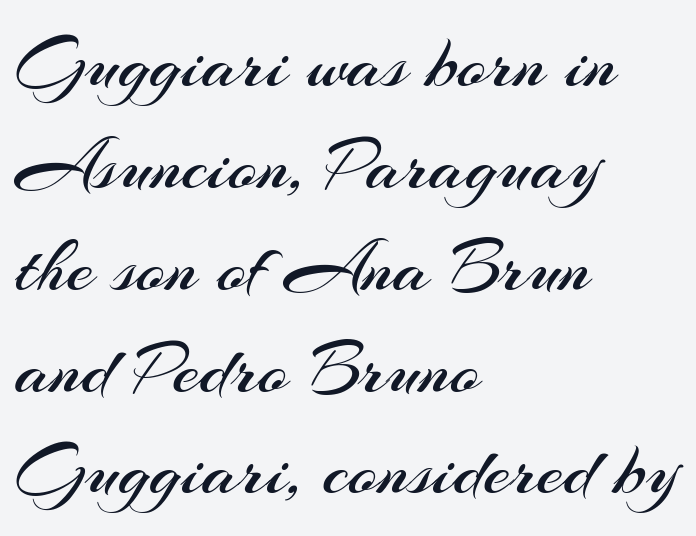
Q: Is the text bold? A: No.
Q: Is the text italic (slanted)? A: Yes.
Q: Is the typeface a serif or a sans-serif typeface? A: Sans-serif.
Q: Is the text underlined? A: No.
Q: How is the paragraph aligned? A: Left-aligned.
Q: Is the spacing between letters normal or unusually wide? A: Normal.
Q: Is the spacing between lines tight, normal or loose? A: Normal.
Q: Width (condensed, normal, or wide)? A: Normal.
Q: Stroke contrast? A: Medium.
Q: x-height? A: Small.
Q: Monospaced? A: No.
